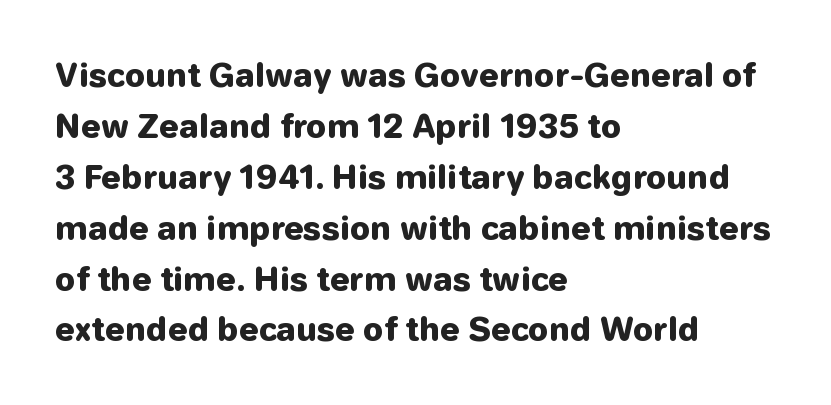
The image shows 32 px heavy sans-serif type, upright; set left-aligned, normal line spacing (1.59x), normal letter spacing, not underlined; low stroke contrast and a medium x-height.
